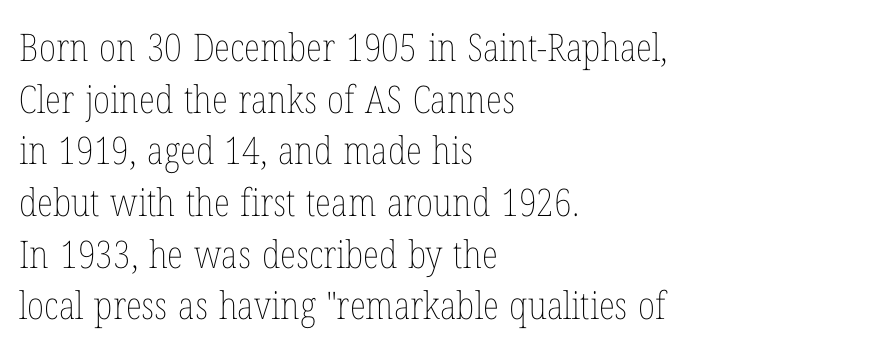
Q: Is the text bold? A: No.
Q: Is the text italic (slanted)? A: No, it is upright.
Q: Is the text underlined? A: No.
Q: How is the paragraph aligned? A: Left-aligned.
Q: Is the spacing between letters normal or unusually wide? A: Normal.
Q: Is the spacing between lines tight, normal or loose? A: Normal.
Q: Width (condensed, normal, or wide)? A: Condensed.
Q: Stroke contrast? A: Low.
Q: x-height? A: Medium.
Q: Monospaced? A: No.
